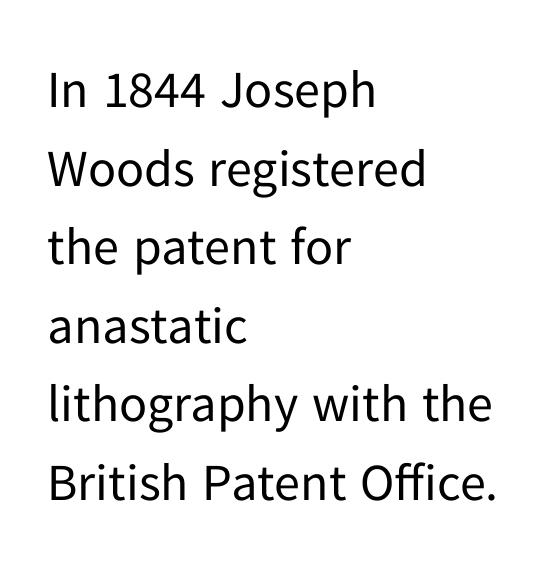
{"serif": "no", "italic": "no", "bold": "no", "weight": "regular", "width": "normal", "stroke_contrast": "low", "x_height": "medium", "monospaced": "no", "underline": "no", "align": "left", "line_spacing": "normal", "line_spacing_ratio": 1.51, "letter_spacing": "normal", "letter_spacing_em": 0.0, "glyph_px": 52}
